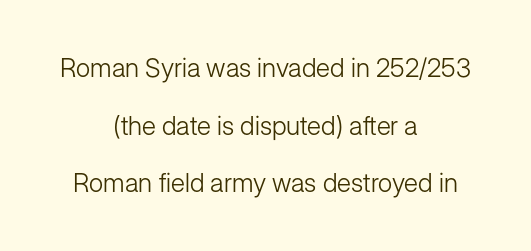
{"italic": "no", "bold": "no", "underline": "no", "align": "center", "line_spacing": "loose", "line_spacing_ratio": 2.22, "letter_spacing": "normal", "letter_spacing_em": 0.0, "glyph_px": 26}
